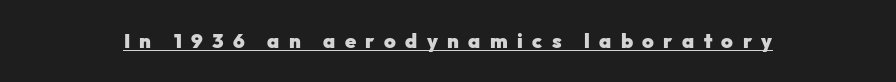
{"italic": "no", "bold": "yes", "underline": "yes", "letter_spacing": "wide", "letter_spacing_em": 0.47, "glyph_px": 20}
